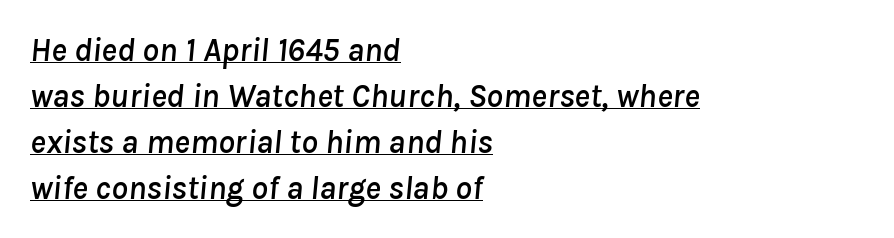
Q: Is the text italic (slanted)? A: Yes, it leans right by about 8 degrees.
Q: Is the text underlined? A: Yes.
Q: How is the paragraph aligned? A: Left-aligned.
Q: Is the spacing between letters normal or unusually wide? A: Normal.
Q: Is the spacing between lines tight, normal or loose? A: Normal.
Q: Width (condensed, normal, or wide)? A: Normal.
Q: Stroke contrast? A: Low.
Q: x-height? A: Medium.
Q: Monospaced? A: No.
